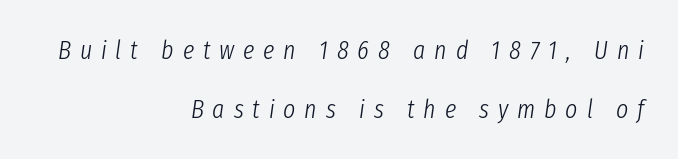
The glyphs are unaccompanied by any horizontal stroke below them. The cut favours lightness, reaching ordinary text weight at its darkest. Is there much room between lines? Yes — plenty of vertical air separates them. The font's italic variant was chosen for this text. The line texture is sparse and dotted thanks to wide tracking. This sample is right-justified, so line beginnings fall wherever the words allow.
